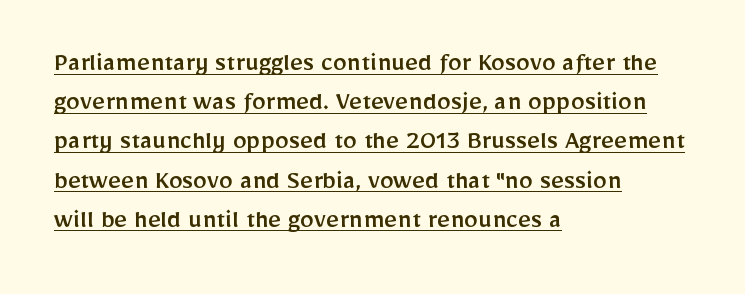
Q: Is the text italic (slanted)? A: No, it is upright.
Q: Is the typeface a serif or a sans-serif typeface? A: Sans-serif.
Q: Is the text underlined? A: Yes.
Q: How is the paragraph aligned? A: Left-aligned.
Q: Is the spacing between letters normal or unusually wide? A: Normal.
Q: Is the spacing between lines tight, normal or loose? A: Normal.
Q: Width (condensed, normal, or wide)? A: Normal.
Q: Stroke contrast? A: Low.
Q: x-height? A: Medium.
Q: Monospaced? A: No.
